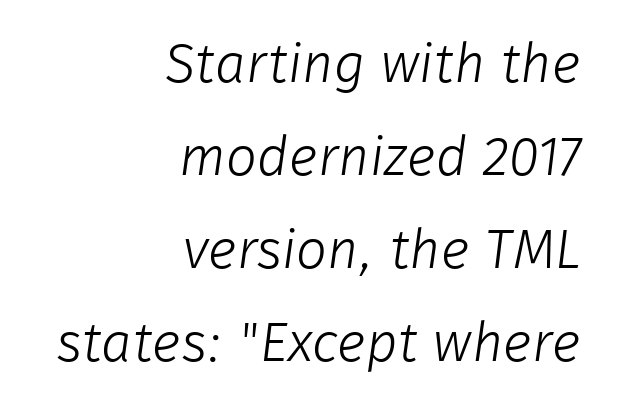
The image shows 55 px light sans-serif type; set right-aligned, normal line spacing (1.69x), normal letter spacing, not underlined; low stroke contrast and a medium x-height.
